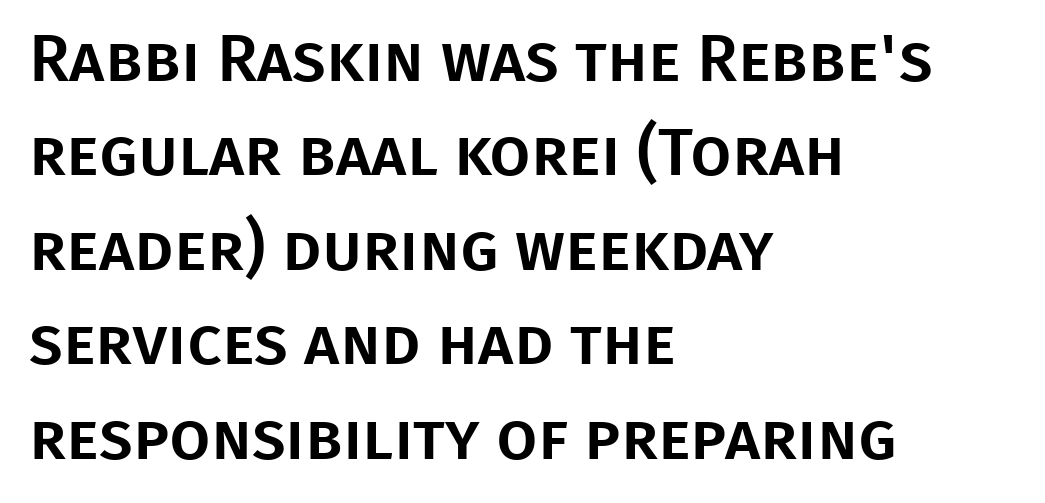
{"serif": "no", "italic": "no", "width": "normal", "stroke_contrast": "low", "x_height": "large", "monospaced": "no", "underline": "no", "align": "left", "line_spacing": "normal", "line_spacing_ratio": 1.43, "letter_spacing": "normal", "letter_spacing_em": 0.0, "glyph_px": 66}
